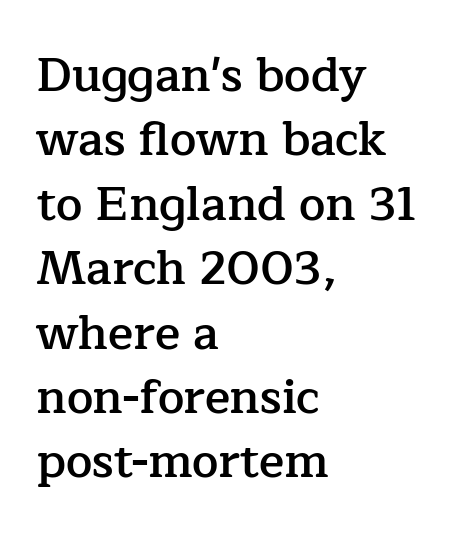
Q: Is the text bold? A: Semi-bold.
Q: Is the text italic (slanted)? A: No, it is upright.
Q: Is the typeface a serif or a sans-serif typeface? A: Serif.
Q: Is the text underlined? A: No.
Q: How is the paragraph aligned? A: Left-aligned.
Q: Is the spacing between letters normal or unusually wide? A: Normal.
Q: Is the spacing between lines tight, normal or loose? A: Normal.
Q: Width (condensed, normal, or wide)? A: Normal.
Q: Stroke contrast? A: Low.
Q: x-height? A: Medium.
Q: Monospaced? A: No.
